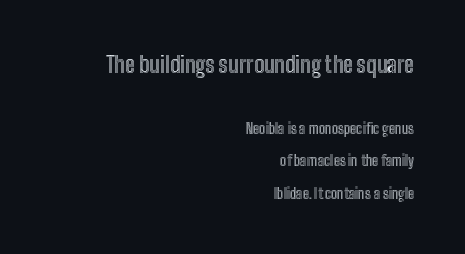
Q: Is the text italic (slanted)? A: No, it is upright.
Q: Is the text underlined? A: No.
Q: How is the paragraph aligned? A: Right-aligned.
Q: Is the spacing between letters normal or unusually wide? A: Normal.
Q: Is the spacing between lines tight, normal or loose? A: Loose.
Q: Which block of text is set in a larger size, the first (top) or the second (bottom)? A: The first (top) one.
